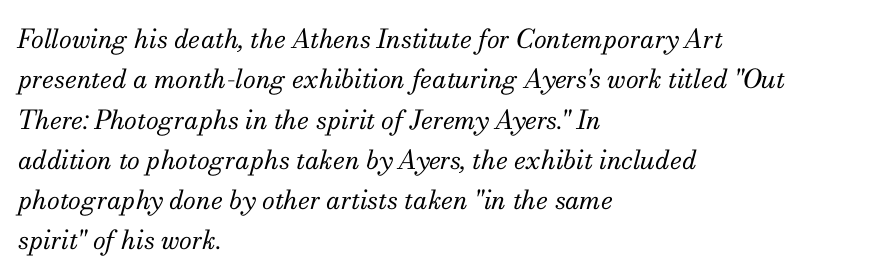
{"italic": "yes", "lean": "right", "slant_degrees": 13, "bold": "no", "underline": "no", "align": "left", "line_spacing": "normal", "line_spacing_ratio": 1.55, "letter_spacing": "normal", "letter_spacing_em": 0.0, "glyph_px": 26}
